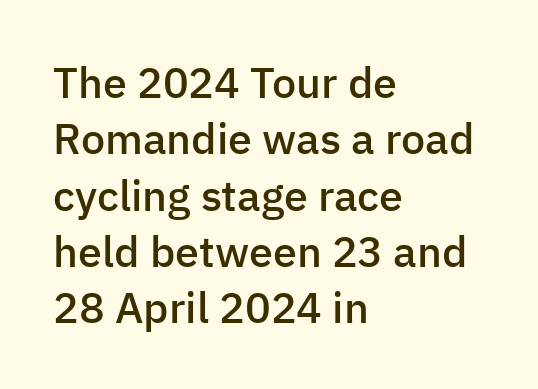
{"serif": "no", "italic": "no", "bold": "semi", "weight": "semibold", "width": "normal", "stroke_contrast": "low", "x_height": "medium", "monospaced": "no", "underline": "no", "align": "left", "line_spacing": "normal", "line_spacing_ratio": 1.31, "letter_spacing": "normal", "letter_spacing_em": 0.0, "glyph_px": 43}
